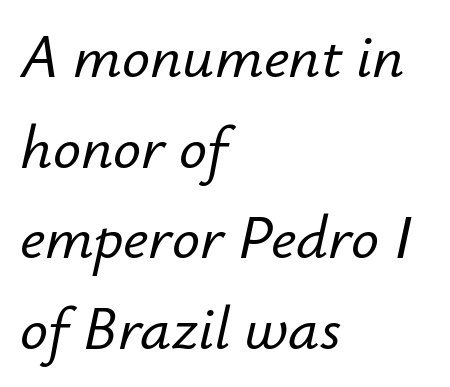
{"italic": "yes", "lean": "right", "slant_degrees": 12, "width": "normal", "stroke_contrast": "low", "x_height": "small", "monospaced": "no", "underline": "no", "align": "left", "line_spacing": "normal", "line_spacing_ratio": 1.46, "letter_spacing": "normal", "letter_spacing_em": 0.0, "glyph_px": 62}
